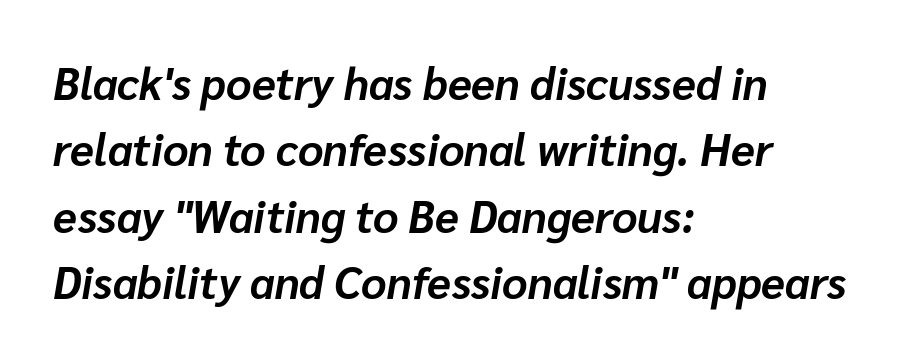
{"italic": "yes", "lean": "right", "slant_degrees": 10, "bold": "yes", "weight": "bold", "width": "normal", "stroke_contrast": "low", "x_height": "medium", "monospaced": "no", "underline": "no", "align": "left", "line_spacing": "normal", "line_spacing_ratio": 1.51, "letter_spacing": "normal", "letter_spacing_em": 0.0, "glyph_px": 44}
